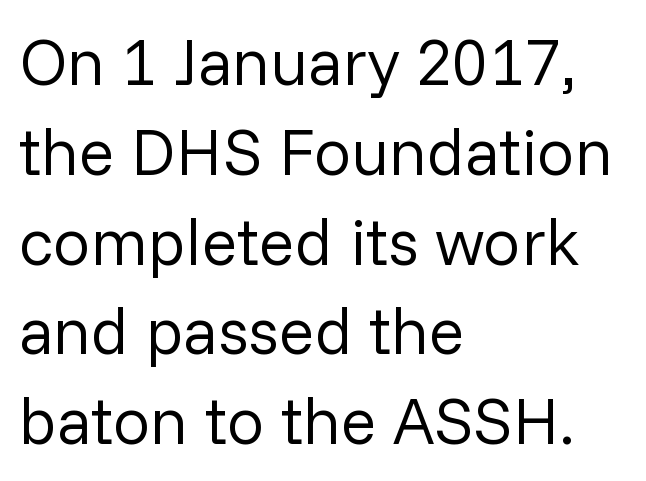
The image shows 66 px regular-weight sans-serif type, upright; set left-aligned, normal line spacing (1.36x), normal letter spacing, not underlined; low stroke contrast and a medium x-height.
